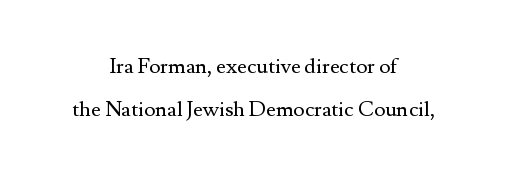
No italicization has been applied; the sample stays upright. Regarding leading, the lines here are spaced well apart. Nobody drew a line under any word here. Tracking here is standard; glyphs follow each other at the usual distance. The compositor balanced each line on the midline.
